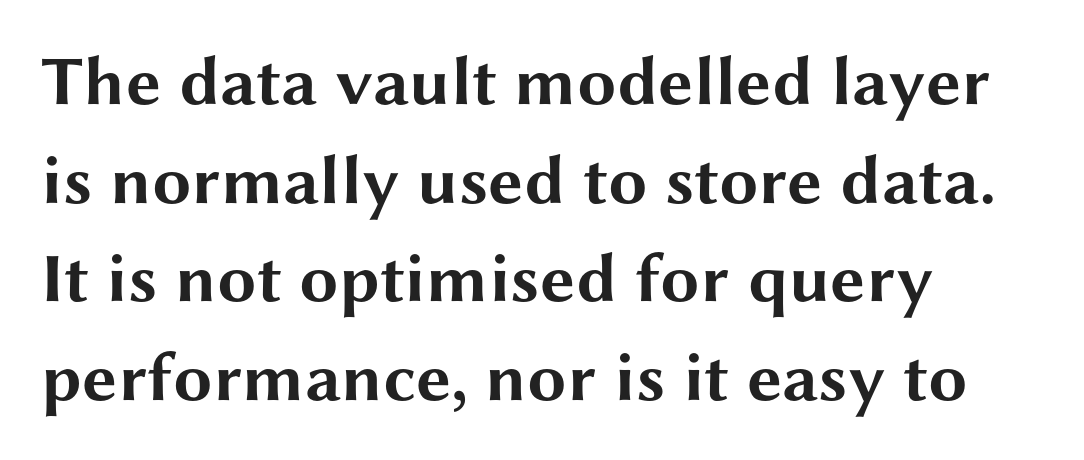
The image shows 70 px bold, wide sans-serif type, upright; set left-aligned, normal line spacing (1.41x), normal letter spacing, not underlined; medium stroke contrast and a medium x-height.
